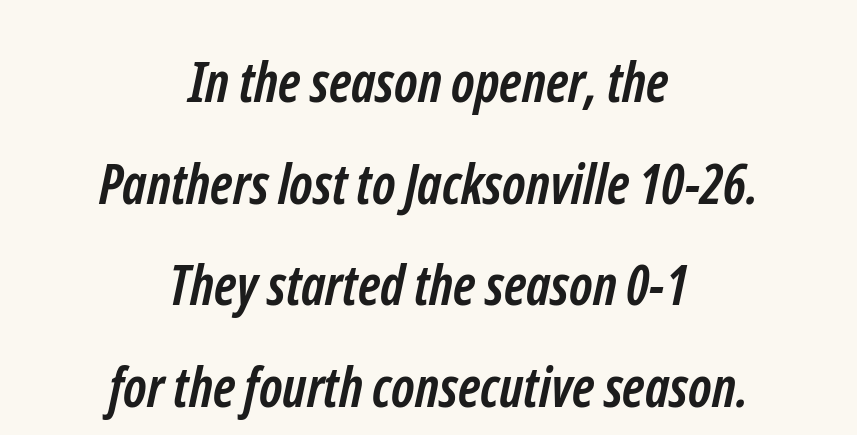
Q: Is the text bold? A: Yes.
Q: Is the typeface a serif or a sans-serif typeface? A: Sans-serif.
Q: Is the text underlined? A: No.
Q: How is the paragraph aligned? A: Centered.
Q: Is the spacing between letters normal or unusually wide? A: Normal.
Q: Width (condensed, normal, or wide)? A: Condensed.
Q: Stroke contrast? A: Low.
Q: x-height? A: Medium.
Q: Monospaced? A: No.
